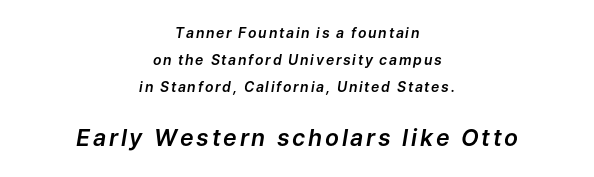
The image shows 23 px text type, italic (leaning right); set centered, loose line spacing (1.92x), not underlined; the second (bottom) block is 1.64x larger.
